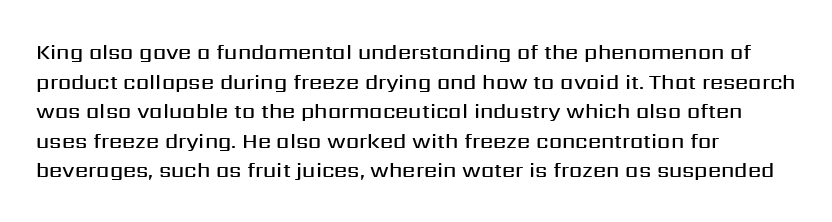
If you measured baseline to baseline, you'd find a middling distance. No italicization has been applied; the sample stays upright. If you drew a ruler down the left edge, every line would touch it. Has an underline been added? It has not. Semibold letterforms, between regular and bold. Here the glyphs are tracked normally, forming tight word shapes.
